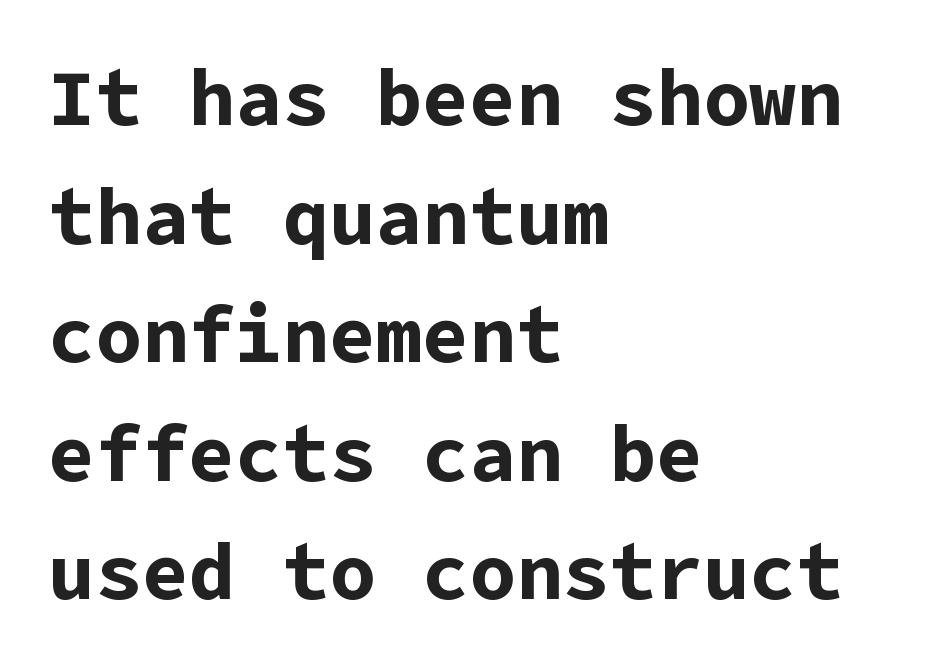
{"serif": "no", "italic": "no", "bold": "yes", "weight": "bold", "width": "normal", "stroke_contrast": "low", "x_height": "medium", "underline": "no", "align": "left", "line_spacing": "normal", "line_spacing_ratio": 1.52, "letter_spacing": "normal", "letter_spacing_em": 0.0, "glyph_px": 78}
